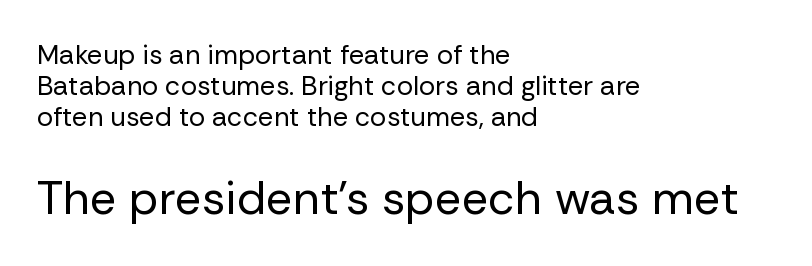
{"serif": "no", "italic": "no", "bold": "no", "weight": "regular", "width": "normal", "stroke_contrast": "low", "x_height": "medium", "monospaced": "no", "underline": "no", "align": "left", "line_spacing": "tight", "line_spacing_ratio": 1.14, "letter_spacing": "normal", "letter_spacing_em": 0.0, "larger_block": "second", "size_ratio": 1.74, "glyph_px": 47}
